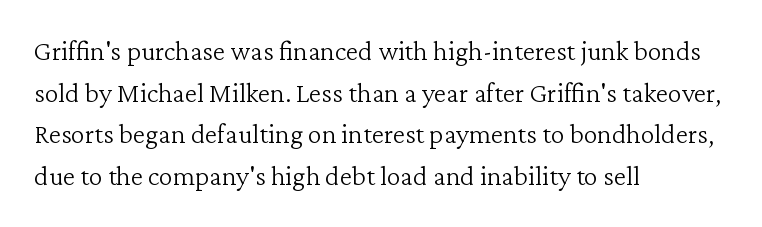
{"serif": "yes", "italic": "no", "bold": "no", "weight": "light", "width": "normal", "stroke_contrast": "low", "x_height": "medium", "monospaced": "no", "underline": "no", "align": "left", "line_spacing": "normal", "line_spacing_ratio": 1.49, "letter_spacing": "normal", "letter_spacing_em": 0.0, "glyph_px": 28}
